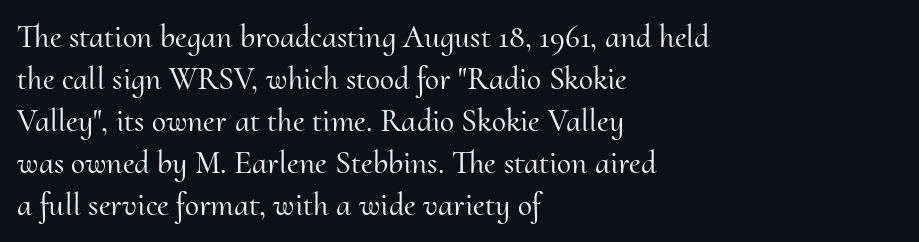
The image shows 32 px serif type, upright; set left-aligned, normal line spacing (1.31x), normal letter spacing, not underlined; medium stroke contrast and a small x-height.
